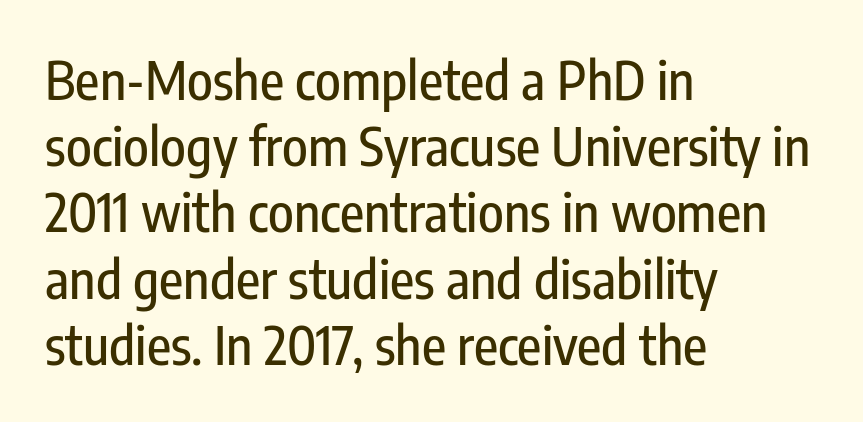
Think of a printed novel: that variable character pitch is what you see here. Line spacing here is normal. Line beginnings align vertically; line endings do not. This is sans-serif lettering, the kind often seen on screens and signage. Is the letter spacing exaggerated? No — it looks like the ordinary default. Check under the words: just untouched page.
